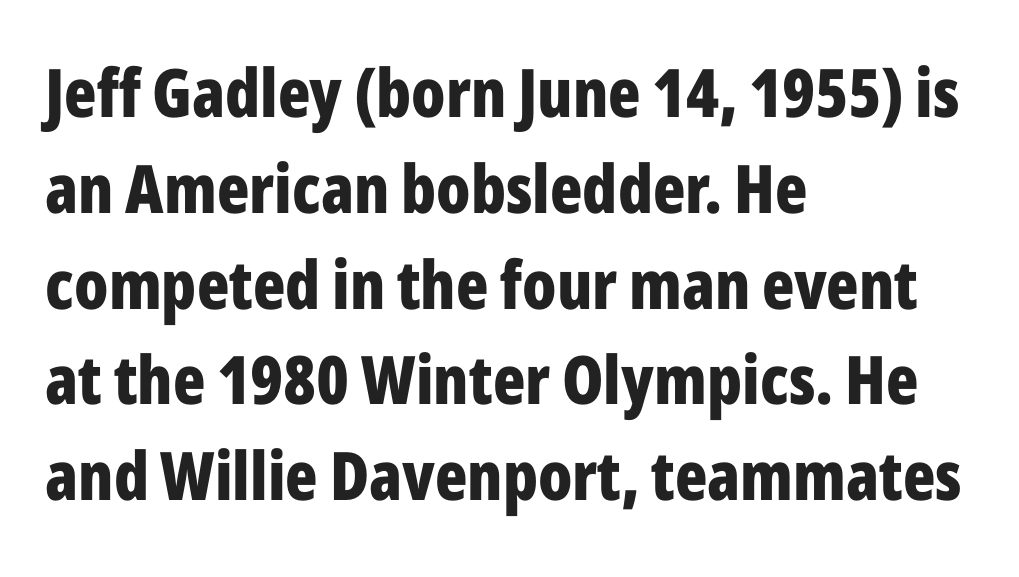
Q: Is the text bold? A: Yes.
Q: Is the text italic (slanted)? A: No, it is upright.
Q: Is the typeface a serif or a sans-serif typeface? A: Sans-serif.
Q: Is the text underlined? A: No.
Q: How is the paragraph aligned? A: Left-aligned.
Q: Is the spacing between letters normal or unusually wide? A: Normal.
Q: Is the spacing between lines tight, normal or loose? A: Normal.
Q: Width (condensed, normal, or wide)? A: Condensed.
Q: Stroke contrast? A: Low.
Q: x-height? A: Medium.
Q: Monospaced? A: No.
